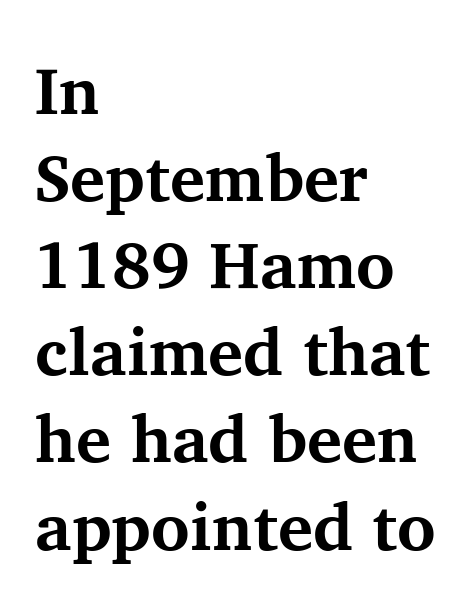
Compared with a centered layout, this one pins lines to the left instead. The space beneath each line is pristine and unruled. Is this a fixed-width face? No — the glyphs have proportional, varying widths. The rendering shows small feet on the letterforms — a serif design. Each glyph is drawn with heavy, bold strokes. These lines sit exactly where default settings would place them.
